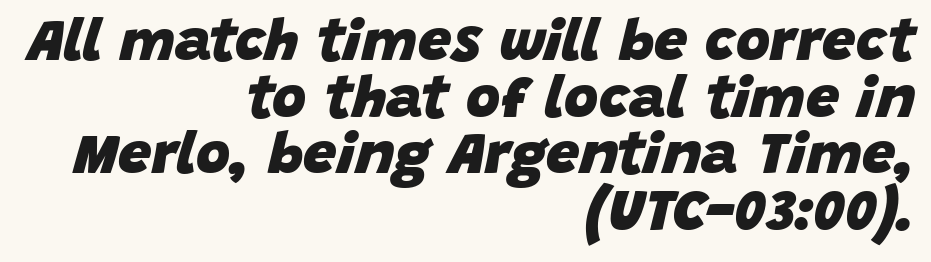
The image shows 59 px heavy type, italic (leaning right); set right-aligned, tight line spacing (0.96x), normal letter spacing, not underlined; low stroke contrast and a large x-height.
